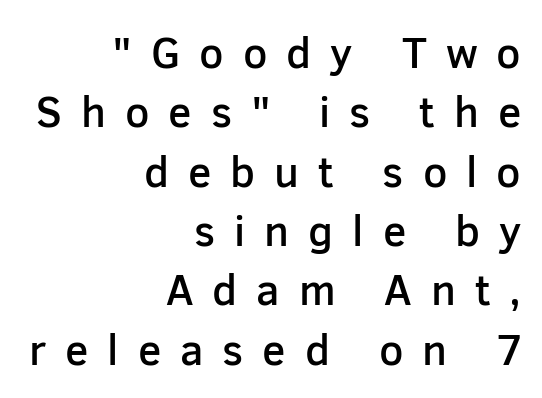
{"serif": "no", "italic": "no", "bold": "semi", "weight": "semibold", "width": "normal", "stroke_contrast": "low", "x_height": "medium", "monospaced": "no", "underline": "no", "align": "right", "line_spacing": "normal", "line_spacing_ratio": 1.38, "letter_spacing": "wide", "letter_spacing_em": 0.44, "glyph_px": 43}
